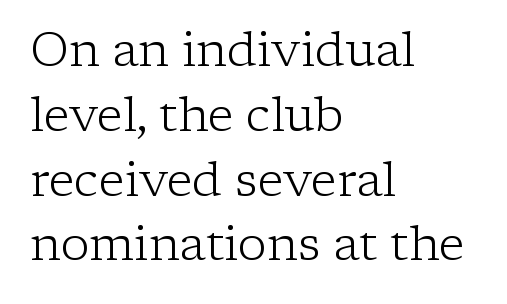
The image shows 48 px light serif type, upright; set left-aligned, normal line spacing (1.35x), normal letter spacing, not underlined; low stroke contrast and a medium x-height.
